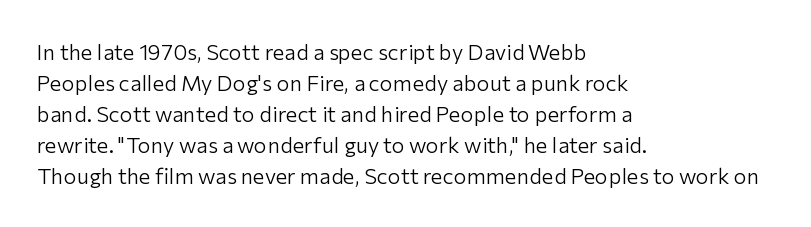
The image shows 22 px text type, upright; set left-aligned, normal line spacing (1.41x), normal letter spacing, not underlined.
